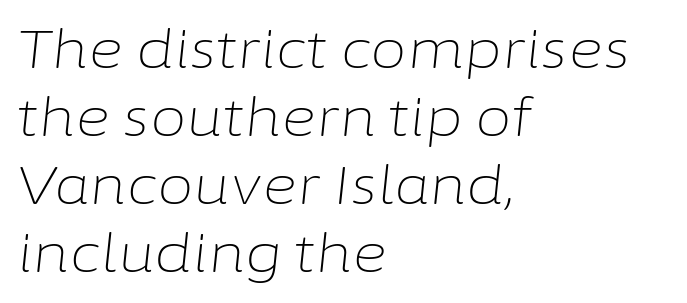
The image shows 53 px light type, italic (leaning right); set left-aligned, normal line spacing (1.28x), normal letter spacing, not underlined; low stroke contrast and a medium x-height.
